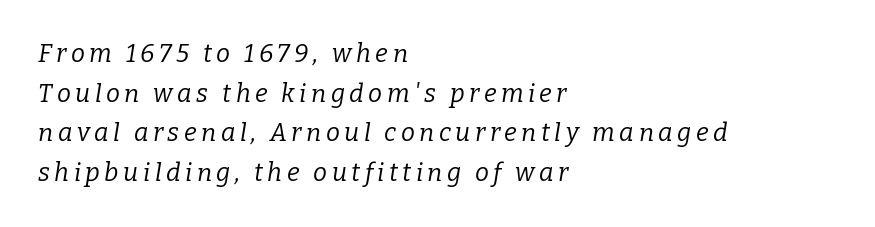
{"italic": "yes", "lean": "right", "slant_degrees": 9, "bold": "no", "underline": "no", "align": "left", "line_spacing": "normal", "line_spacing_ratio": 1.59, "glyph_px": 25}
